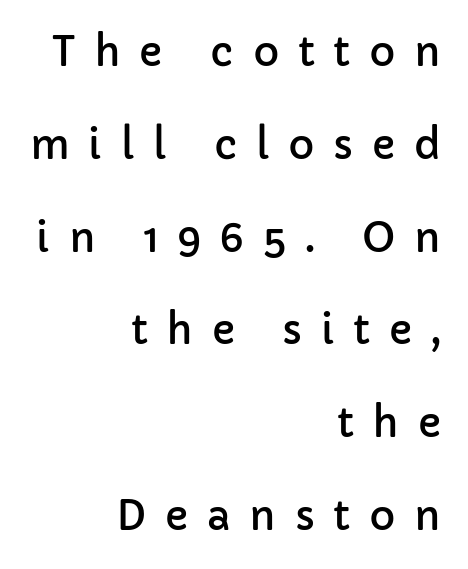
You could only call the tracking loose — the letters float apart. This sample has the flowing, uneven cadence of proportional lettering. Successive baselines arrive slowly, with a big drop between each. The gap between lines stays unmarked. Is this a sans? Yes — the strokes have no serifs. Unlike italic type, these characters show no tilt at all.
